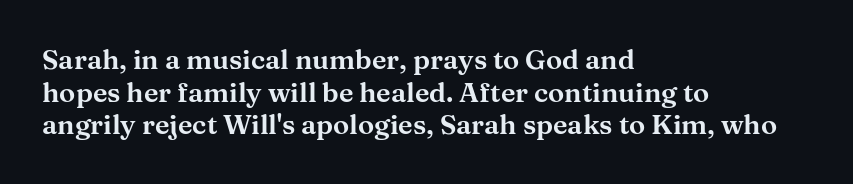
Words float on clear page, feet unadorned. Words appear dense and cohesive because spacing is normal. The lettering holds an erect, upright posture throughout. If you drew a ruler down the left edge, every line would touch it.
